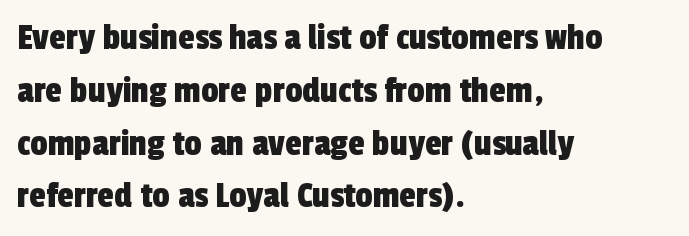
Layout note: lines flush left. The passage shown is typed in a proportional face where columns would drift. The passage shown has conventional tracking throughout. This block has exactly the height ordinary leading produces. Lines of text with bare space underneath. Serif or sans? Sans — the stroke terminals are bare.
